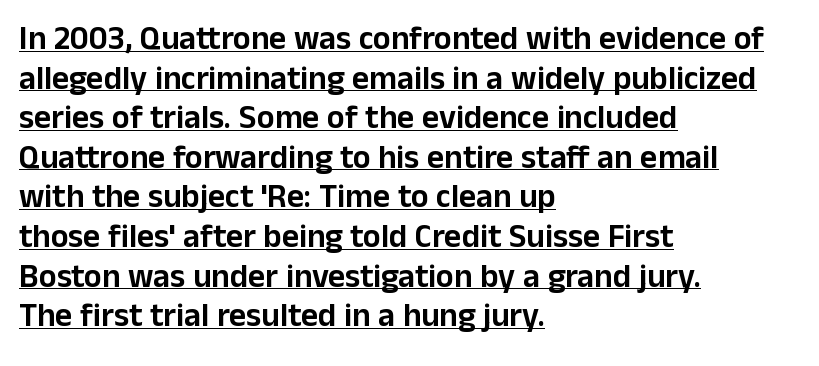
{"serif": "no", "italic": "no", "width": "normal", "stroke_contrast": "low", "x_height": "medium", "monospaced": "no", "underline": "yes", "align": "left", "line_spacing_ratio": 1.2, "letter_spacing": "normal", "letter_spacing_em": 0.0, "glyph_px": 33}
